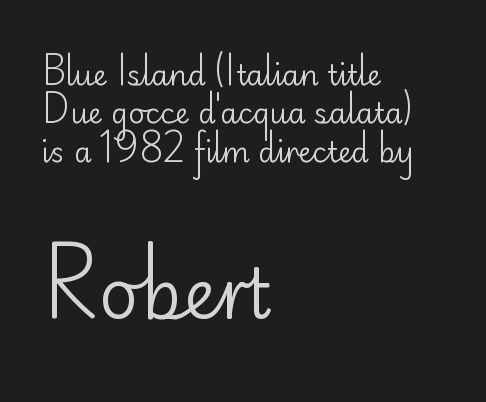
{"serif": "no", "italic": "no", "bold": "no", "weight": "regular", "width": "normal", "stroke_contrast": "low", "x_height": "small", "monospaced": "no", "underline": "no", "align": "left", "line_spacing": "normal", "line_spacing_ratio": 1.37, "letter_spacing": "normal", "letter_spacing_em": 0.0, "larger_block": "second", "size_ratio": 2.46, "glyph_px": 69}
